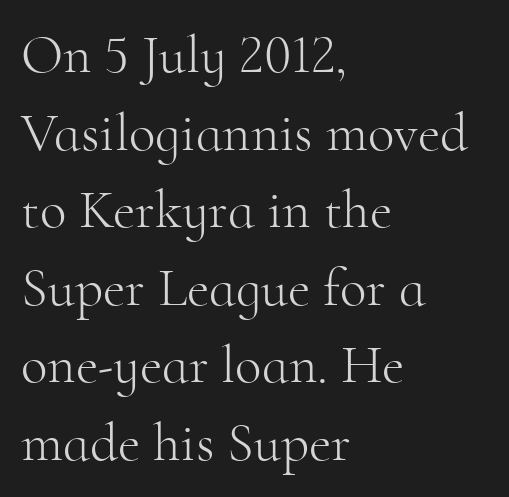
Do the letters lean? They stand straight. Tracking value appears to be zero — textbook default spacing. Left-aligned paragraph, ragged on the right. Look at the bottom of the vertical strokes: they flare into serifs here. Each stroke keeps to a modest, everyday thickness or less. Unmarked baselines from the first word to the last.
